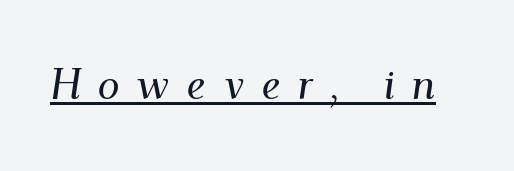
{"serif": "yes", "italic": "yes", "lean": "right", "slant_degrees": 9, "width": "normal", "stroke_contrast": "medium", "x_height": "small", "monospaced": "no", "underline": "yes", "letter_spacing": "wide", "letter_spacing_em": 0.37, "glyph_px": 44}
